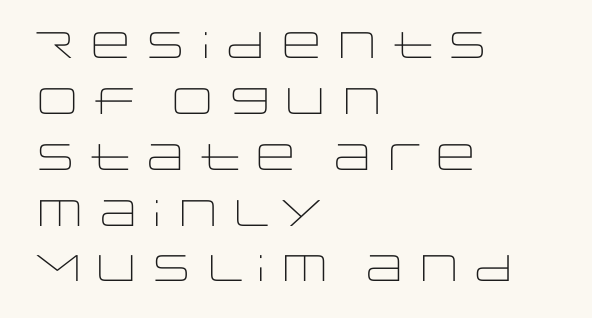
The image shows 37 px light, wide sans-serif type, upright; set left-aligned, normal line spacing (1.51x), normal letter spacing, not underlined; low stroke contrast and a large x-height.
